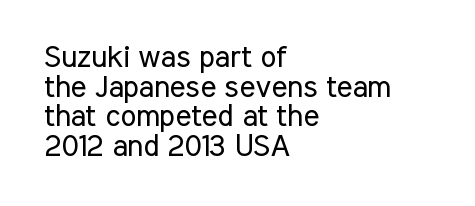
Q: Is the text bold? A: No.
Q: Is the text italic (slanted)? A: No, it is upright.
Q: Is the typeface a serif or a sans-serif typeface? A: Sans-serif.
Q: Is the text underlined? A: No.
Q: How is the paragraph aligned? A: Left-aligned.
Q: Is the spacing between letters normal or unusually wide? A: Normal.
Q: Is the spacing between lines tight, normal or loose? A: Tight.
Q: Width (condensed, normal, or wide)? A: Condensed.
Q: Stroke contrast? A: Low.
Q: x-height? A: Medium.
Q: Monospaced? A: No.
